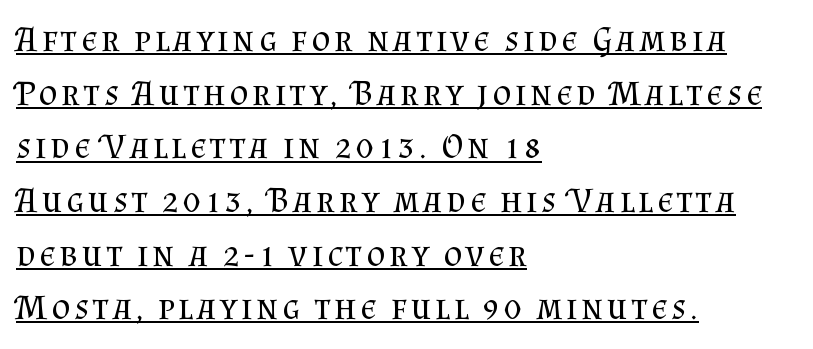
To sum up the face: it has serifs. Successive baselines arrive at the customary interval. This is underlined copy, the kind a proofreader might mark for attention. This is the regular roman posture of the typeface. Heaviness? Minimal to ordinary, like unemphasized prose. Proportional: the letters do not fall into vertical columns.
